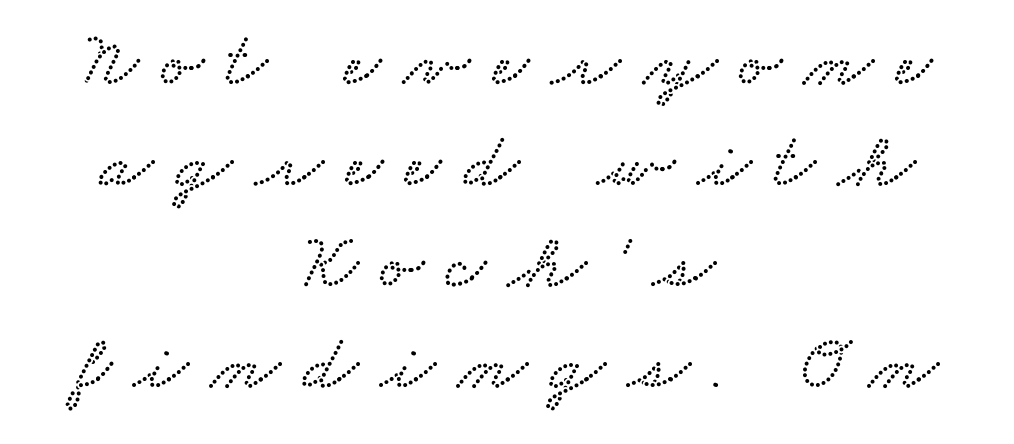
{"width": "wide", "stroke_contrast": "low", "x_height": "small", "monospaced": "no", "underline": "no", "align": "center", "line_spacing": "normal", "line_spacing_ratio": 1.28, "letter_spacing": "wide", "letter_spacing_em": 0.29, "glyph_px": 79}
